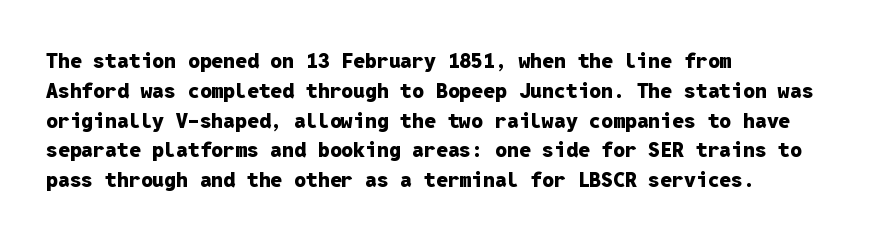
A bare baseline throughout the passage. Heavy-handed strokes throughout: this text is bold. Style check: upright. The setting favours the left margin, as ordinary paragraphs usually do. How are the letters spaced? Ordinarily, with no added tracking.
